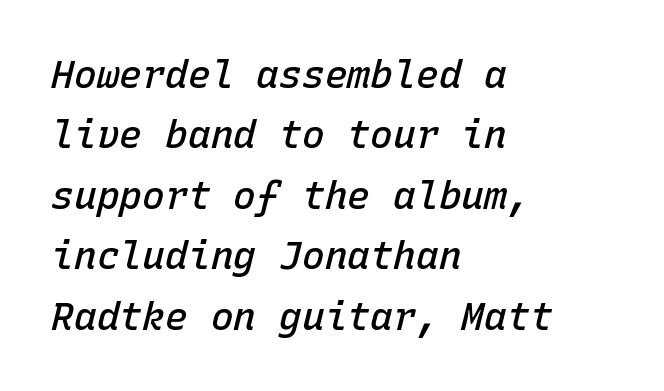
{"italic": "yes", "lean": "right", "slant_degrees": 15, "bold": "semi", "weight": "semibold", "width": "normal", "stroke_contrast": "low", "x_height": "medium", "monospaced": "yes", "underline": "no", "align": "left", "line_spacing": "normal", "line_spacing_ratio": 1.59, "letter_spacing": "normal", "letter_spacing_em": 0.0, "glyph_px": 38}
